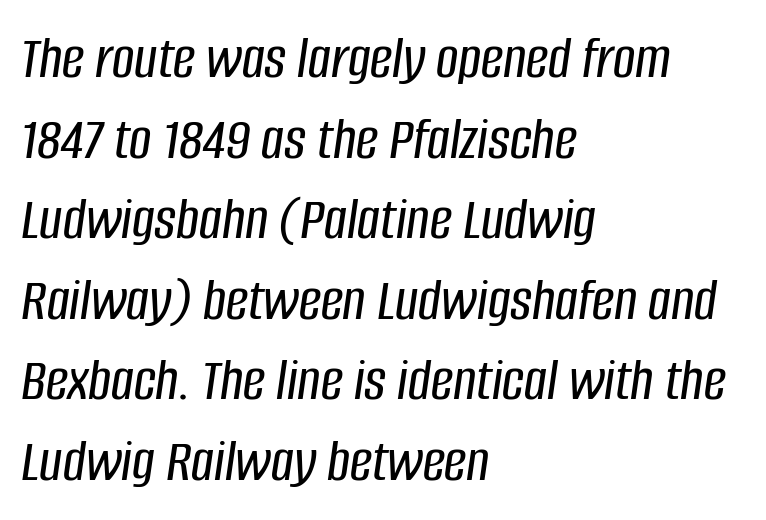
{"italic": "yes", "lean": "right", "slant_degrees": 8, "width": "condensed", "stroke_contrast": "low", "x_height": "large", "monospaced": "no", "underline": "no", "align": "left", "line_spacing": "normal", "line_spacing_ratio": 1.3, "letter_spacing": "normal", "letter_spacing_em": 0.0, "glyph_px": 62}
